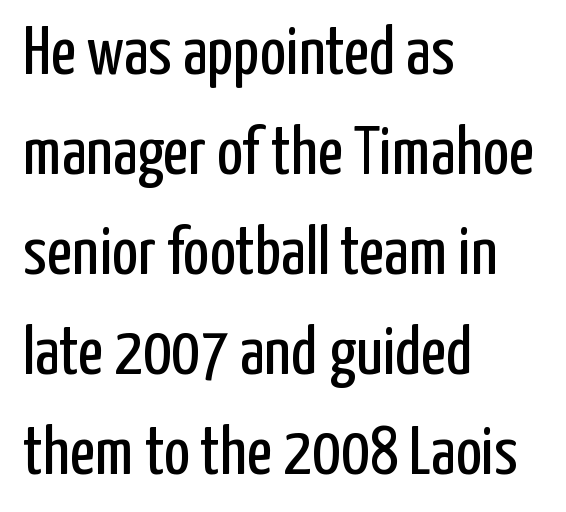
The image shows 69 px regular-weight, condensed sans-serif type, upright; set left-aligned, normal line spacing (1.45x), normal letter spacing, not underlined; low stroke contrast and a medium x-height.
